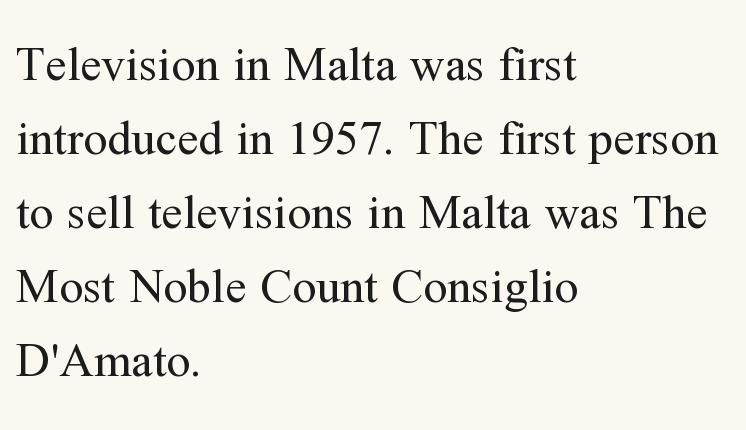
Q: Is the text bold? A: No.
Q: Is the text italic (slanted)? A: No, it is upright.
Q: Is the typeface a serif or a sans-serif typeface? A: Serif.
Q: Is the text underlined? A: No.
Q: How is the paragraph aligned? A: Left-aligned.
Q: Is the spacing between letters normal or unusually wide? A: Normal.
Q: Is the spacing between lines tight, normal or loose? A: Normal.
Q: Width (condensed, normal, or wide)? A: Normal.
Q: Stroke contrast? A: Medium.
Q: x-height? A: Medium.
Q: Monospaced? A: No.
